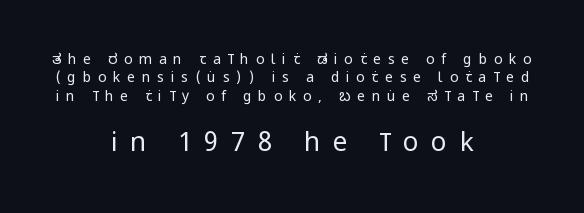
The image shows 26 px text type, upright; set centered, normal line spacing (1.31x), unusually wide letter spacing (+0.48 em), not underlined; the second (bottom) block is 1.86x larger.
